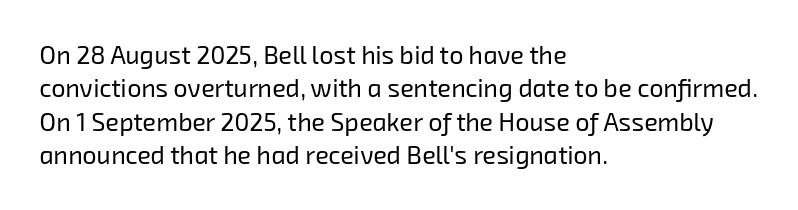
Q: Is the text bold? A: No.
Q: Is the text underlined? A: No.
Q: How is the paragraph aligned? A: Left-aligned.
Q: Is the spacing between letters normal or unusually wide? A: Normal.
Q: Is the spacing between lines tight, normal or loose? A: Normal.
